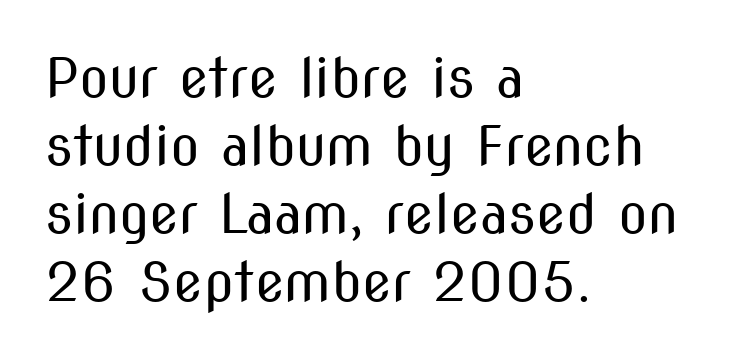
Q: Is the text bold? A: No.
Q: Is the text italic (slanted)? A: No, it is upright.
Q: Is the typeface a serif or a sans-serif typeface? A: Sans-serif.
Q: Is the text underlined? A: No.
Q: How is the paragraph aligned? A: Left-aligned.
Q: Is the spacing between letters normal or unusually wide? A: Normal.
Q: Is the spacing between lines tight, normal or loose? A: Normal.
Q: Width (condensed, normal, or wide)? A: Condensed.
Q: Stroke contrast? A: Medium.
Q: x-height? A: Medium.
Q: Monospaced? A: No.
